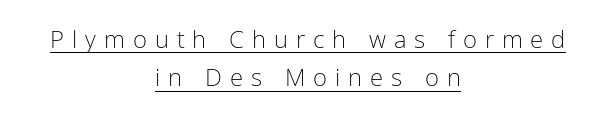
The image shows 24 px text type, upright; set centered, normal line spacing (1.59x), unusually wide letter spacing (+0.33 em), underlined.
